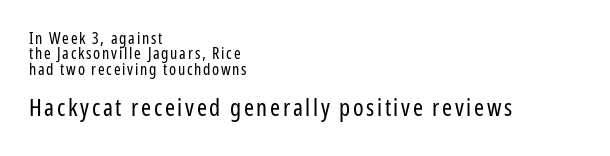
The weight would be labelled regular, book, light, or lighter still. Horizontal bands of white between lines are thin slivers. Size hierarchy here favors the trailing block over the leading one. A typesetter would mark this as roman, not italic.
